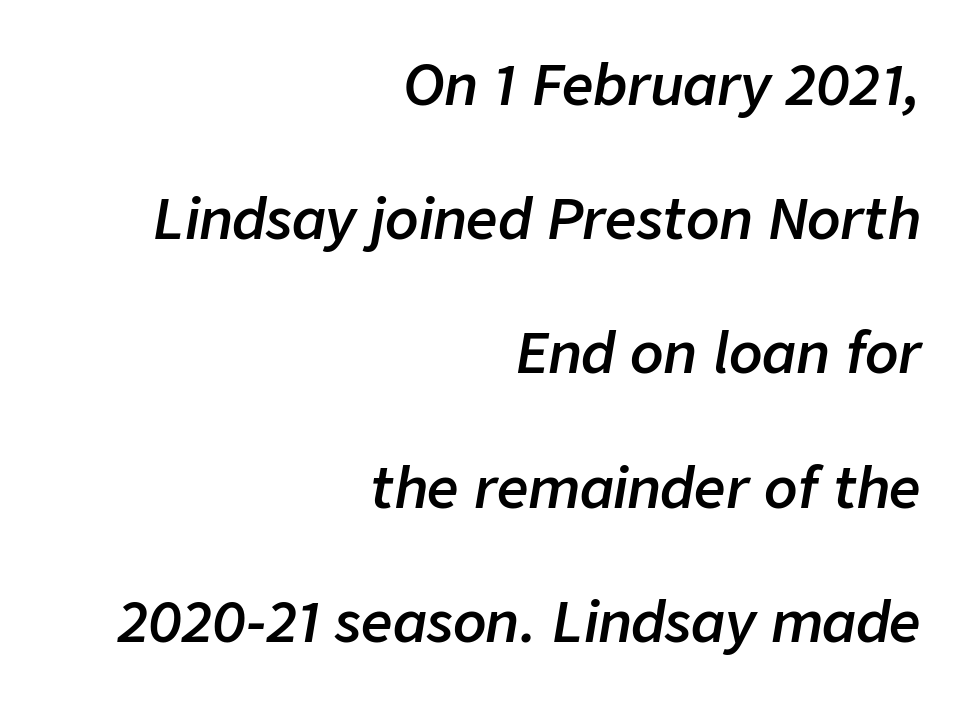
{"italic": "yes", "lean": "right", "slant_degrees": 9, "bold": "semi", "weight": "semibold", "width": "normal", "stroke_contrast": "low", "x_height": "medium", "monospaced": "no", "underline": "no", "align": "right", "line_spacing": "loose", "line_spacing_ratio": 2.44, "letter_spacing": "normal", "letter_spacing_em": 0.0, "glyph_px": 55}
